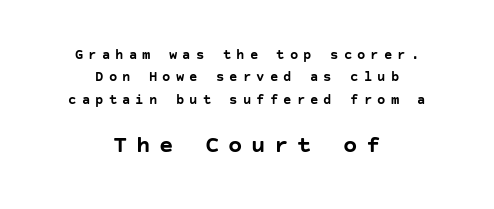
Q: Is the text bold? A: Yes.
Q: Is the text italic (slanted)? A: No, it is upright.
Q: Is the text underlined? A: No.
Q: How is the paragraph aligned? A: Centered.
Q: Is the spacing between letters normal or unusually wide? A: Unusually wide.
Q: Is the spacing between lines tight, normal or loose? A: Normal.
Q: Which block of text is set in a larger size, the first (top) or the second (bottom)? A: The second (bottom) one.
